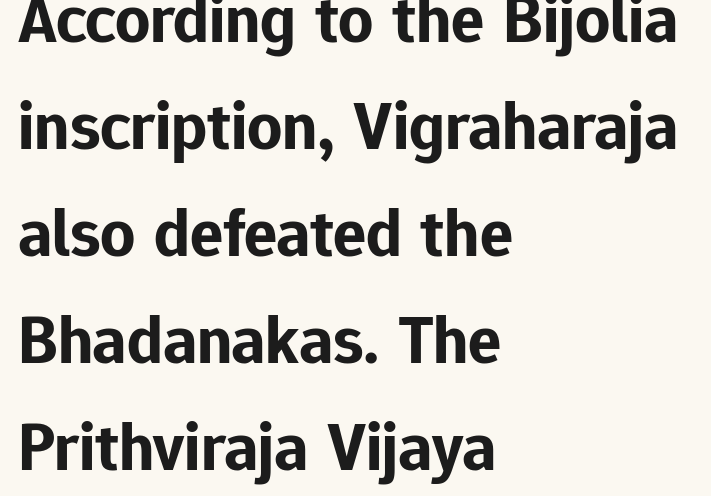
The image shows 69 px bold sans-serif type, upright; set left-aligned, normal line spacing (1.55x), normal letter spacing, not underlined; low stroke contrast and a medium x-height.
